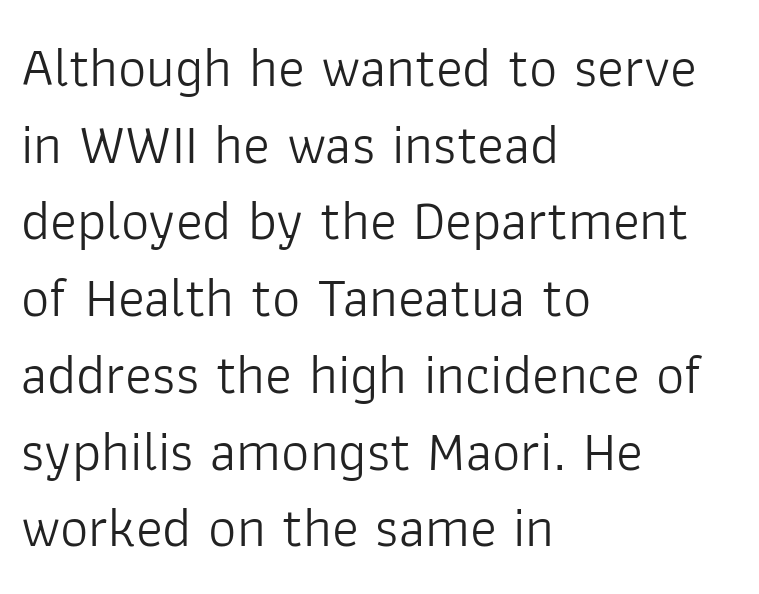
{"serif": "no", "italic": "no", "bold": "no", "weight": "light", "width": "normal", "stroke_contrast": "low", "x_height": "medium", "monospaced": "no", "underline": "no", "align": "left", "line_spacing": "normal", "line_spacing_ratio": 1.37, "letter_spacing": "normal", "letter_spacing_em": 0.0, "glyph_px": 56}
